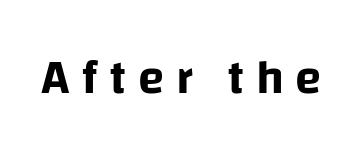
Q: Is the text italic (slanted)? A: No, it is upright.
Q: Is the typeface a serif or a sans-serif typeface? A: Sans-serif.
Q: Is the text underlined? A: No.
Q: Is the spacing between letters normal or unusually wide? A: Unusually wide.
Q: Width (condensed, normal, or wide)? A: Normal.
Q: Stroke contrast? A: Low.
Q: x-height? A: Large.
Q: Monospaced? A: No.
